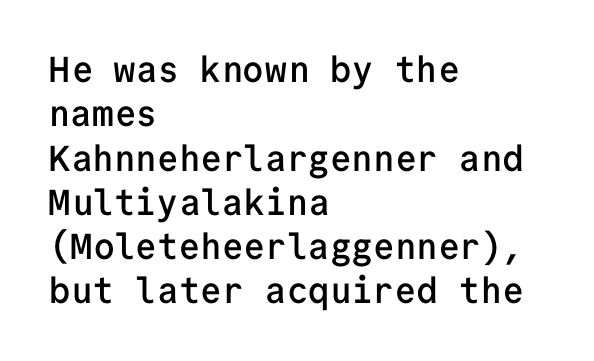
{"serif": "no", "italic": "no", "bold": "semi", "weight": "semibold", "width": "normal", "stroke_contrast": "low", "x_height": "medium", "monospaced": "yes", "underline": "no", "align": "left", "line_spacing_ratio": 1.23, "letter_spacing": "normal", "letter_spacing_em": 0.0, "glyph_px": 36}
